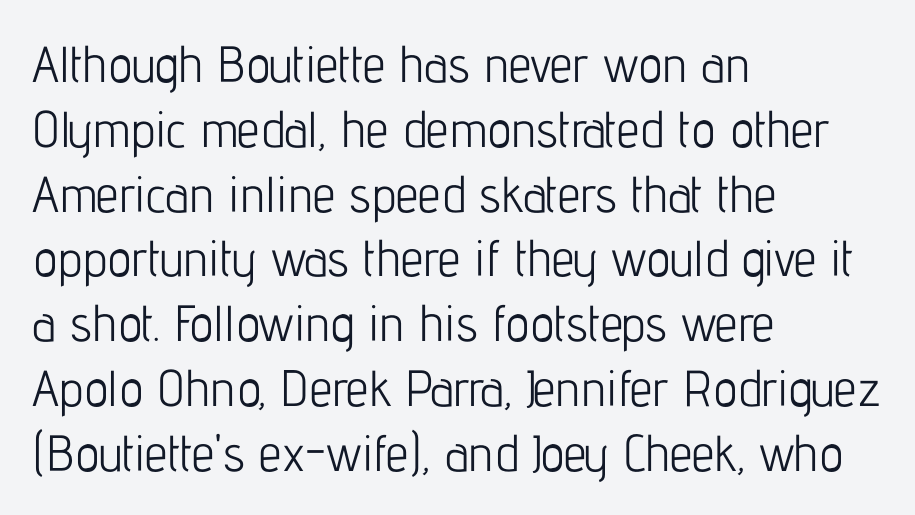
Q: Is the text bold? A: No.
Q: Is the text italic (slanted)? A: No, it is upright.
Q: Is the typeface a serif or a sans-serif typeface? A: Sans-serif.
Q: Is the text underlined? A: No.
Q: How is the paragraph aligned? A: Left-aligned.
Q: Is the spacing between letters normal or unusually wide? A: Normal.
Q: Is the spacing between lines tight, normal or loose? A: Normal.
Q: Width (condensed, normal, or wide)? A: Condensed.
Q: Stroke contrast? A: Low.
Q: x-height? A: Medium.
Q: Monospaced? A: No.
